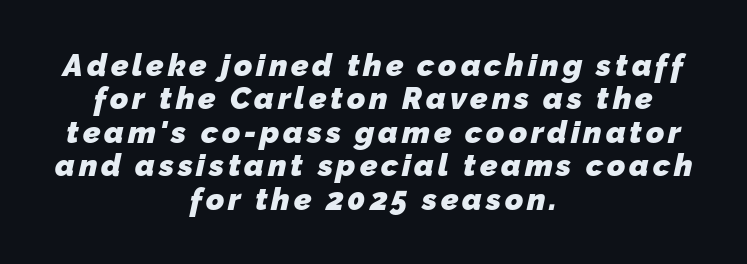
Is this a sans? Yes — the strokes have no serifs. The rendering uses a small line-height, squeezing the rows. This rendering features lettering with no underline. The compositor balanced each line on the midline. The face used here has the dense, thick strokes of a bold.
